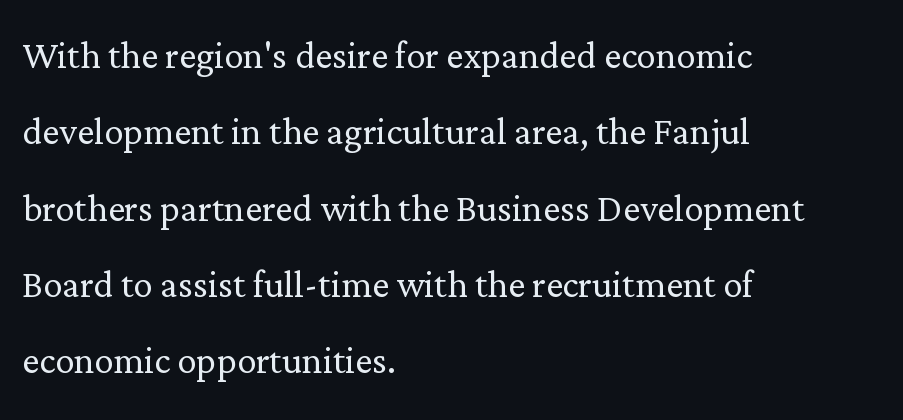
{"serif": "yes", "italic": "no", "bold": "no", "weight": "light", "width": "normal", "stroke_contrast": "low", "x_height": "medium", "monospaced": "no", "underline": "no", "align": "left", "line_spacing": "normal", "line_spacing_ratio": 1.59, "letter_spacing": "normal", "letter_spacing_em": 0.0, "glyph_px": 48}
